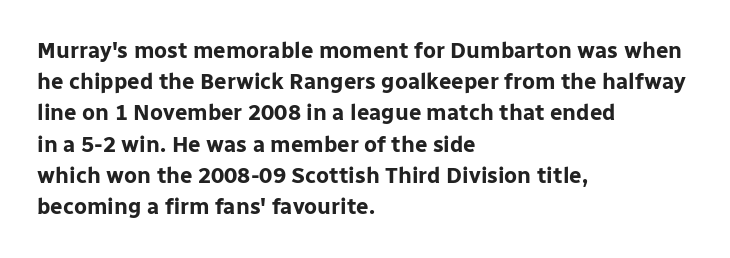
In CSS terms this would be text-align: left. Baseline-to-baseline distance is the conventional proportion of letter height. Notice how the stems are strictly vertical — no italics here. The space beneath each line is pristine and unruled. Spacing between characters is what you'd get straight out of the box. The passage shown is emphatically bold.
